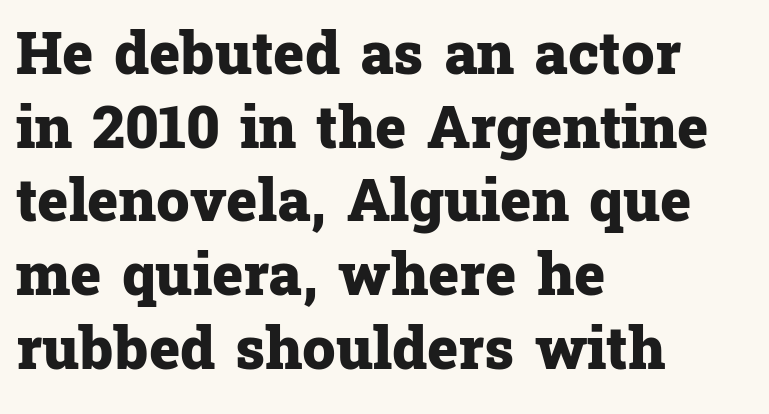
Q: Is the text bold? A: Yes.
Q: Is the text italic (slanted)? A: No, it is upright.
Q: Is the typeface a serif or a sans-serif typeface? A: Serif.
Q: Is the text underlined? A: No.
Q: How is the paragraph aligned? A: Left-aligned.
Q: Is the spacing between letters normal or unusually wide? A: Normal.
Q: Is the spacing between lines tight, normal or loose? A: Normal.
Q: Width (condensed, normal, or wide)? A: Normal.
Q: Stroke contrast? A: Low.
Q: x-height? A: Medium.
Q: Monospaced? A: No.
